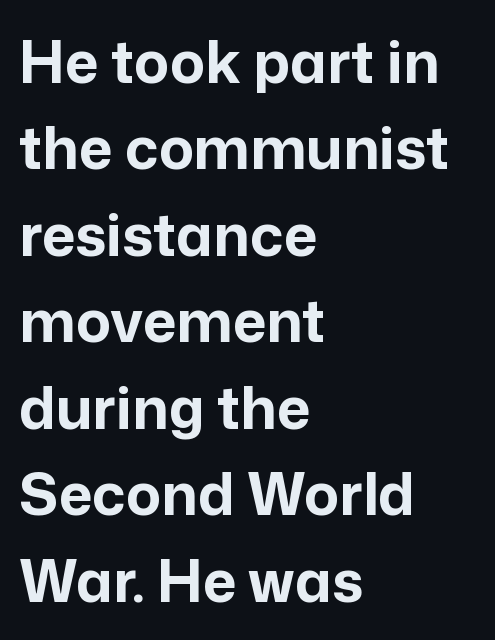
The passage shown is typeset with a sans-serif family. In terms of posture, this sample is upright. Typographic density is high because the face is bold. How are the letters spaced? Ordinarily, with no added tracking. This rendering features lettering with no underline.
